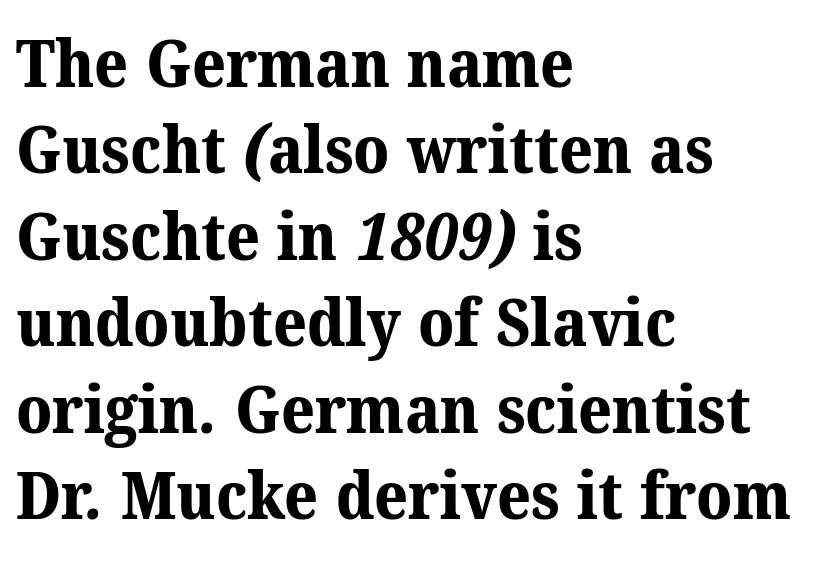
{"serif": "yes", "bold": "yes", "weight": "bold", "width": "normal", "stroke_contrast": "medium", "x_height": "medium", "monospaced": "no", "underline": "no", "align": "left", "line_spacing": "normal", "line_spacing_ratio": 1.31, "letter_spacing": "normal", "letter_spacing_em": 0.0, "glyph_px": 66}
